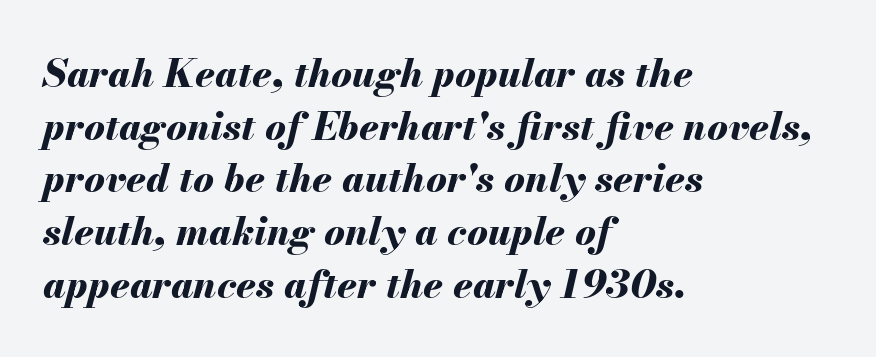
The passage shown leans; its letterforms are oblique. A typesetter would call this leading conventional body-copy spacing. Note the varied advance widths — an 'i' is clearly narrower than an 'm'. The string is rendered with underlining switched off.
